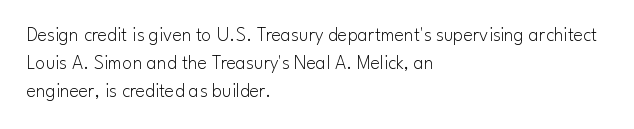
The image shows 20 px text type, upright; set left-aligned, normal line spacing (1.39x), normal letter spacing, not underlined.
